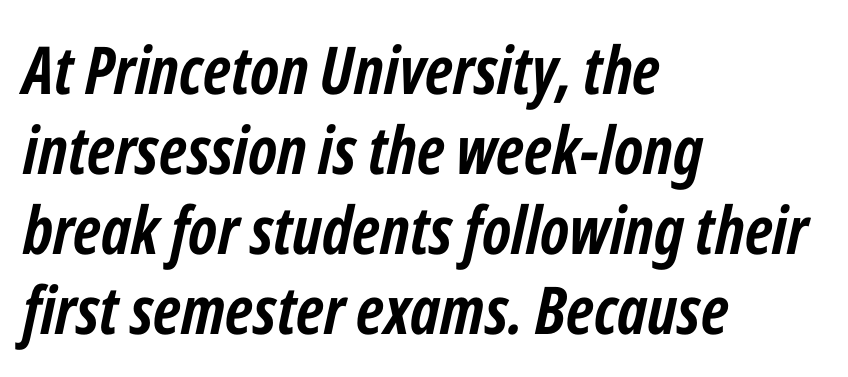
Each letter keeps its own natural width here, so spacing adapts to shape. These lines carry a lot of weight — the face is fully bold. In CSS terms this would be text-align: left. Spacing between characters is what you'd get straight out of the box. There's an unmistakable incline to the writing here.
